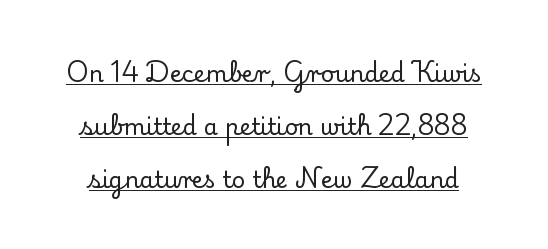
{"italic": "no", "underline": "yes", "line_spacing": "loose", "line_spacing_ratio": 2.3, "letter_spacing": "normal", "letter_spacing_em": 0.0, "glyph_px": 23}
